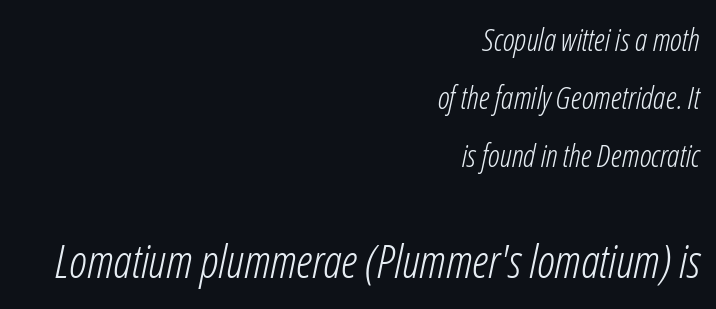
{"italic": "yes", "lean": "right", "slant_degrees": 12, "bold": "no", "weight": "light", "width": "condensed", "stroke_contrast": "low", "x_height": "medium", "monospaced": "no", "underline": "no", "align": "right", "line_spacing_ratio": 1.87, "letter_spacing": "normal", "letter_spacing_em": 0.0, "larger_block": "second", "size_ratio": 1.48, "glyph_px": 46}
